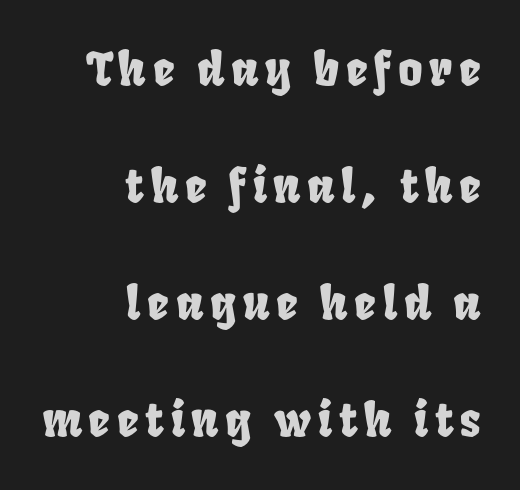
{"width": "condensed", "stroke_contrast": "low", "x_height": "large", "monospaced": "no", "underline": "no", "align": "right", "line_spacing": "loose", "line_spacing_ratio": 2.49, "glyph_px": 47}
